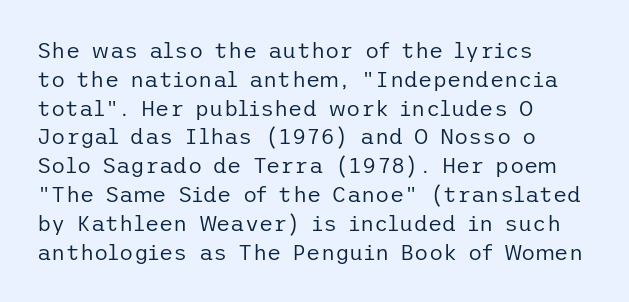
{"italic": "no", "bold": "no", "underline": "no", "align": "left", "line_spacing": "normal", "line_spacing_ratio": 1.31, "letter_spacing": "normal", "letter_spacing_em": 0.0, "glyph_px": 22}
